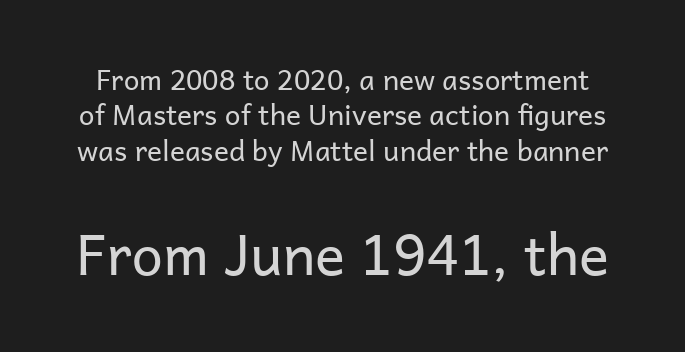
The specimen omits any rule beneath the text block's lines. Here the second block reads like a headline and the first like body copy. Serifs: no, the terminals of the letterforms are clean. No chunkiness to these letters — they're not bold.
